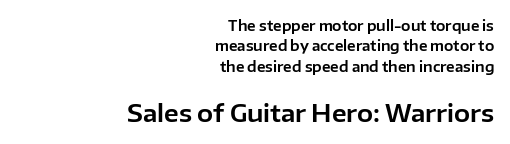
The image shows 24 px text type, upright; set right-aligned, normal line spacing (1.46x), normal letter spacing, not underlined; the second (bottom) block is 1.71x larger.
